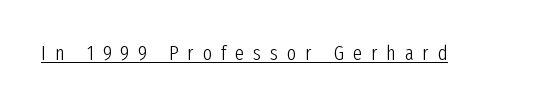
The letterforms stand isolated, each surrounded by extra space. The specimen includes a rule beneath the text block's lines. The face looks like a standard text weight, possibly lighter. The letters stand straight up with perfectly vertical stems.
